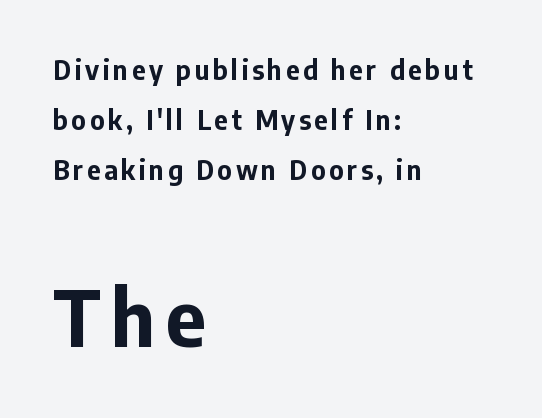
{"serif": "no", "italic": "no", "bold": "yes", "weight": "bold", "width": "normal", "stroke_contrast": "low", "x_height": "medium", "monospaced": "no", "underline": "no", "align": "left", "line_spacing": "loose", "line_spacing_ratio": 1.93, "larger_block": "second", "size_ratio": 3.0, "glyph_px": 78}
